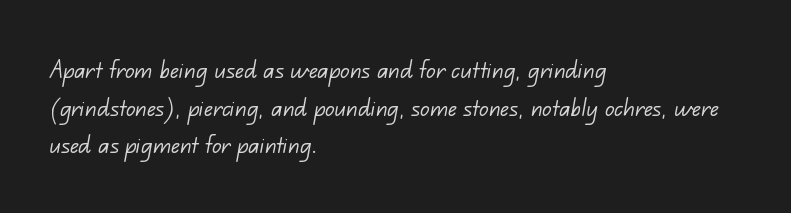
Check under the words: just untouched page. This sample is left-justified, so line endings fall wherever the words run out. The characters display no serif detailing; their extremities are plain. The vertical gap from one line to the next is medium. The typeface has the unassuming heft of standard copy or less. These lines are rendered in a variable-pitch font.
